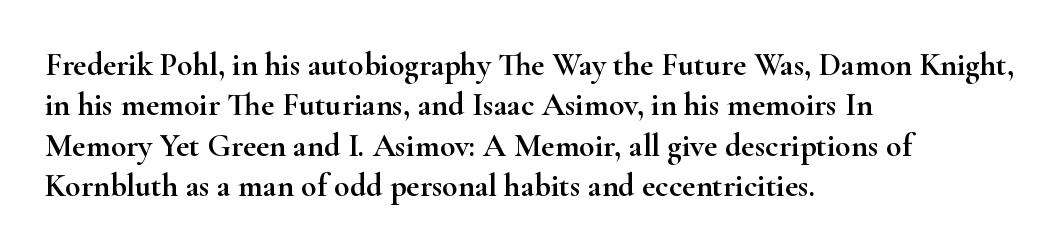
Q: Is the text italic (slanted)? A: No, it is upright.
Q: Is the typeface a serif or a sans-serif typeface? A: Serif.
Q: Is the text underlined? A: No.
Q: How is the paragraph aligned? A: Left-aligned.
Q: Is the spacing between letters normal or unusually wide? A: Normal.
Q: Is the spacing between lines tight, normal or loose? A: Normal.
Q: Width (condensed, normal, or wide)? A: Wide.
Q: Stroke contrast? A: High.
Q: x-height? A: Small.
Q: Monospaced? A: No.
